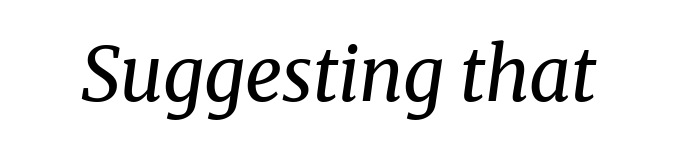
{"serif": "yes", "italic": "yes", "lean": "right", "slant_degrees": 8, "bold": "no", "weight": "regular", "width": "normal", "stroke_contrast": "medium", "x_height": "medium", "monospaced": "no", "underline": "no", "letter_spacing": "normal", "letter_spacing_em": 0.0, "glyph_px": 74}
